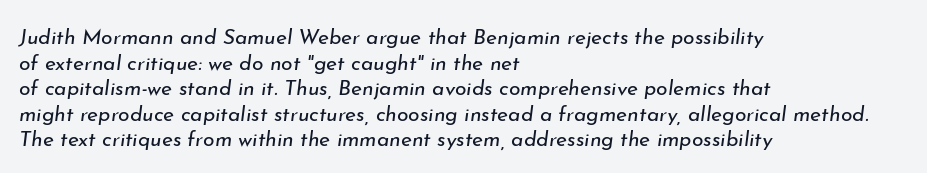
Q: Is the text bold? A: No.
Q: Is the text italic (slanted)? A: Yes, it leans right by about 7 degrees.
Q: Is the text underlined? A: No.
Q: How is the paragraph aligned? A: Left-aligned.
Q: Is the spacing between letters normal or unusually wide? A: Normal.
